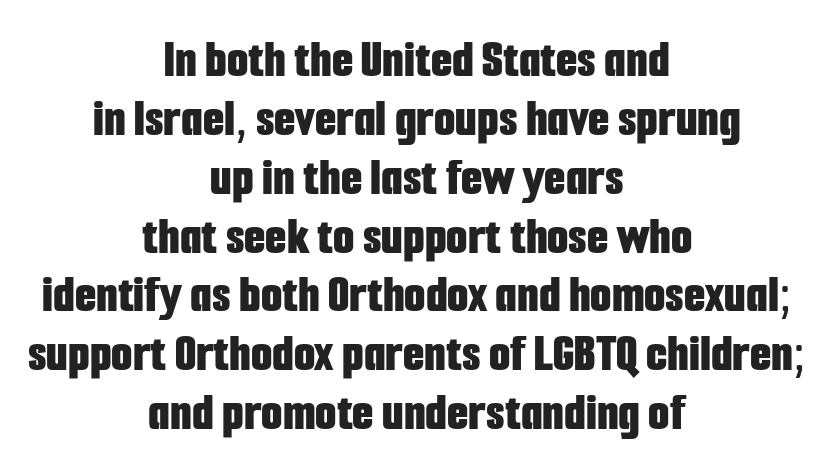
Q: Is the text bold? A: Yes.
Q: Is the text italic (slanted)? A: No, it is upright.
Q: Is the typeface a serif or a sans-serif typeface? A: Sans-serif.
Q: Is the text underlined? A: No.
Q: How is the paragraph aligned? A: Centered.
Q: Is the spacing between letters normal or unusually wide? A: Normal.
Q: Is the spacing between lines tight, normal or loose? A: Tight.
Q: Width (condensed, normal, or wide)? A: Condensed.
Q: Stroke contrast? A: Low.
Q: x-height? A: Medium.
Q: Monospaced? A: No.
